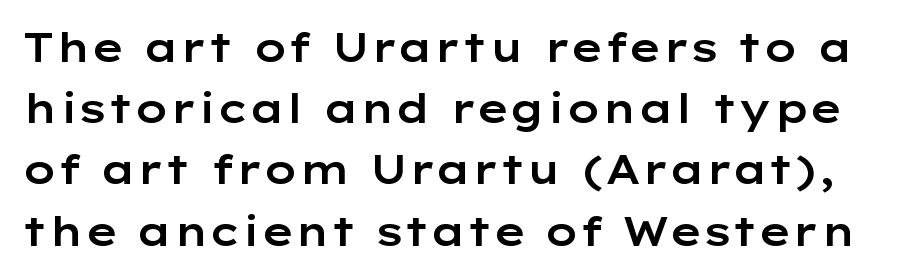
{"serif": "no", "italic": "no", "width": "wide", "stroke_contrast": "low", "x_height": "medium", "monospaced": "no", "underline": "no", "line_spacing": "normal", "line_spacing_ratio": 1.53, "letter_spacing": "normal", "letter_spacing_em": 0.0, "glyph_px": 40}
